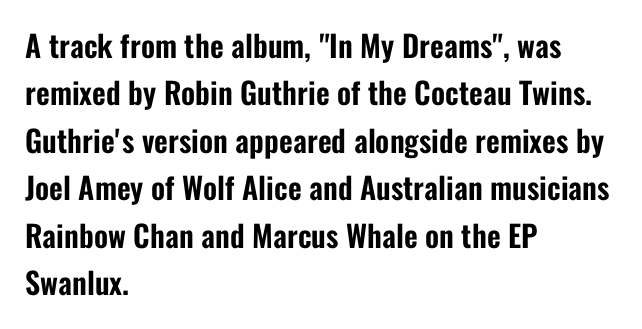
Ordinary non-slanted type is in use. The strip under each line holds only bare page. Think of a printed novel: that variable character pitch is what you see here. Typeset ragged right — the left edge is the straight one. Regarding leading, the lines here are spaced in the standard way. Type style note: lacks serifs.
